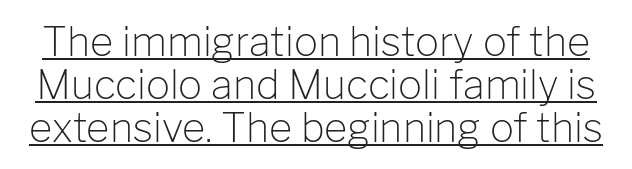
{"serif": "no", "italic": "no", "bold": "no", "weight": "light", "width": "normal", "stroke_contrast": "low", "x_height": "medium", "monospaced": "no", "underline": "yes", "line_spacing": "tight", "line_spacing_ratio": 1.07, "letter_spacing": "normal", "letter_spacing_em": 0.0, "glyph_px": 40}
